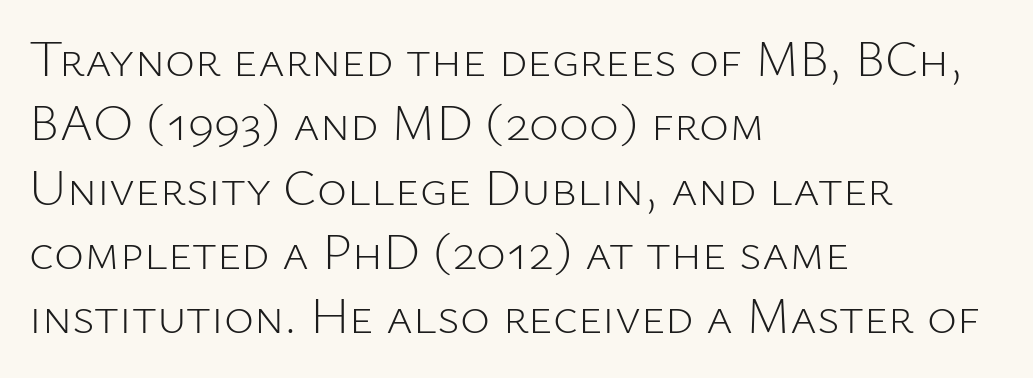
The text block is weighted toward the left margin, trailing off unevenly rightward. Baseline-to-baseline distance is the conventional proportion of letter height. Honestly, there is no underline to notice here at all. Standard letterfit; no display-style spreading of the glyphs. Notice how the stems are strictly vertical — no italics here. Examine the stroke ends and you'll find no serifs.
